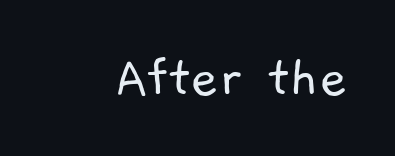
A sans-serif font was chosen for this passage. There is no visible air inserted between adjacent glyphs. Varying glyph widths throughout — classic text-font behaviour. Quick note: underline off. Each stroke keeps to a modest, everyday thickness or less.
